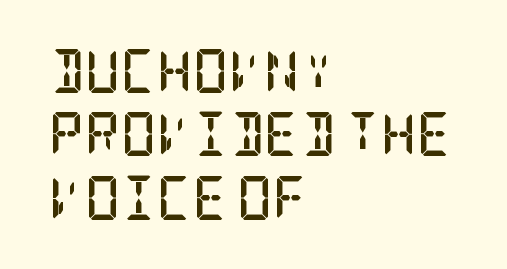
{"serif": "yes", "italic": "no", "bold": "yes", "weight": "semibold", "width": "condensed", "stroke_contrast": "low", "x_height": "large", "underline": "no", "align": "left", "line_spacing": "normal", "line_spacing_ratio": 1.44, "letter_spacing": "normal", "letter_spacing_em": 0.0, "glyph_px": 44}
